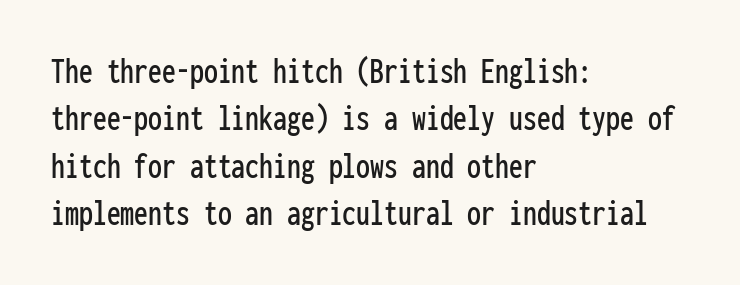
Q: Is the text italic (slanted)? A: No, it is upright.
Q: Is the typeface a serif or a sans-serif typeface? A: Sans-serif.
Q: Is the text underlined? A: No.
Q: How is the paragraph aligned? A: Left-aligned.
Q: Is the spacing between letters normal or unusually wide? A: Normal.
Q: Is the spacing between lines tight, normal or loose? A: Normal.
Q: Width (condensed, normal, or wide)? A: Condensed.
Q: Stroke contrast? A: Low.
Q: x-height? A: Medium.
Q: Monospaced? A: Yes.
